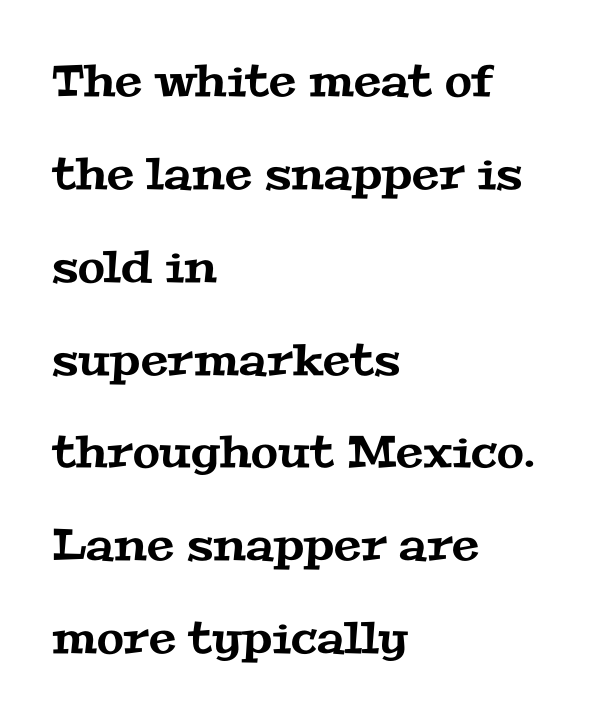
{"serif": "yes", "width": "wide", "stroke_contrast": "medium", "x_height": "medium", "monospaced": "no", "underline": "no", "align": "left", "line_spacing": "loose", "line_spacing_ratio": 2.11, "letter_spacing": "normal", "letter_spacing_em": 0.0, "glyph_px": 44}
